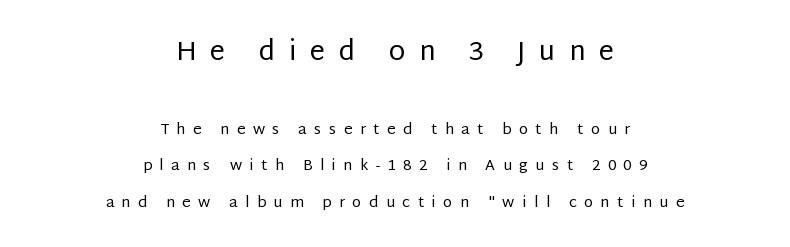
The image shows 27 px text type, upright; set centered, loose line spacing (2.45x), unusually wide letter spacing (+0.5 em), not underlined; the first (top) block is 1.8x larger.
